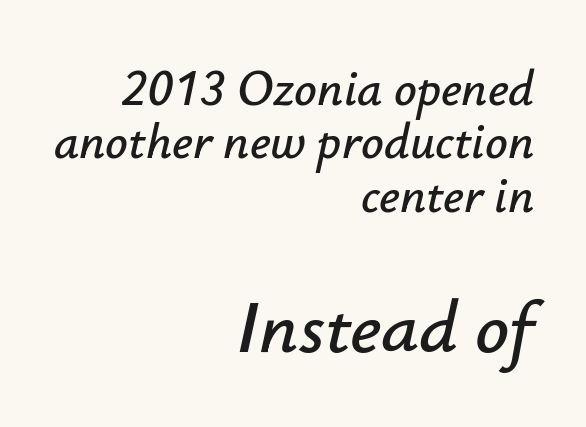
Character widths vary here, with narrow letters taking less room than wide ones. Just letters on the line, the space beneath them empty. Tracking here is standard; glyphs follow each other at the usual distance. Successive baselines arrive quickly, one right under another.
